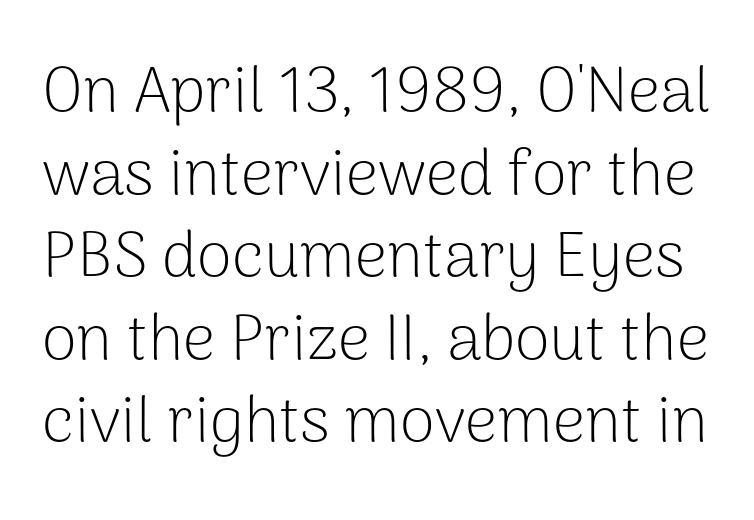
The image shows 64 px light sans-serif type, upright; set normal line spacing (1.29x), normal letter spacing, not underlined; low stroke contrast and a medium x-height.
